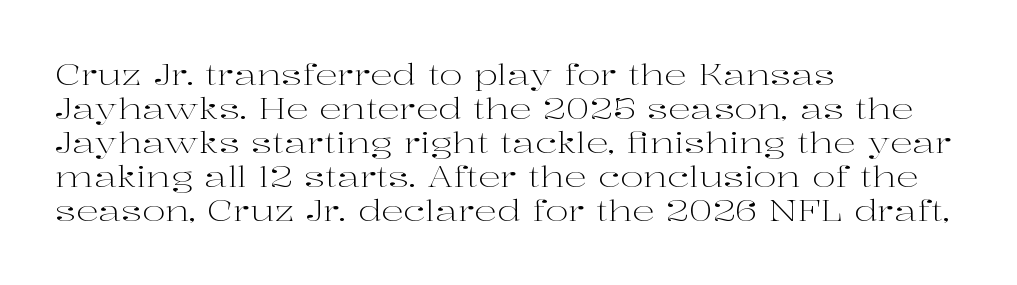
{"serif": "yes", "italic": "no", "bold": "no", "weight": "light", "width": "wide", "stroke_contrast": "high", "x_height": "medium", "monospaced": "no", "underline": "no", "align": "left", "line_spacing_ratio": 1.21, "letter_spacing": "normal", "letter_spacing_em": 0.0, "glyph_px": 28}
